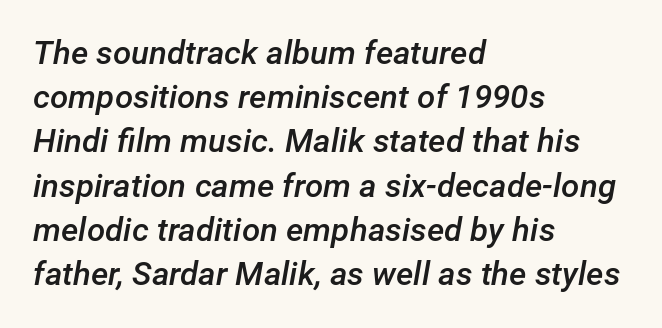
The image shows 33 px semibold type, italic (leaning right); set left-aligned, normal line spacing (1.34x), normal letter spacing, not underlined; low stroke contrast and a medium x-height.
